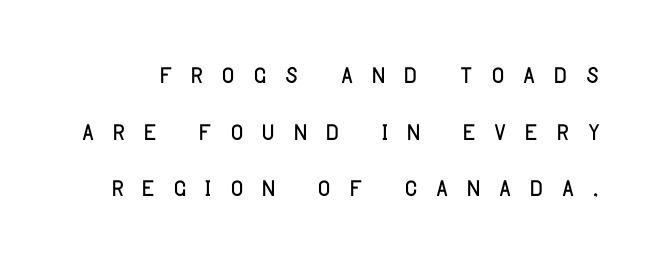
Q: Is the text bold? A: No.
Q: Is the text italic (slanted)? A: No, it is upright.
Q: Is the typeface a serif or a sans-serif typeface? A: Sans-serif.
Q: Is the text underlined? A: No.
Q: Is the spacing between letters normal or unusually wide? A: Unusually wide.
Q: Is the spacing between lines tight, normal or loose? A: Normal.
Q: Width (condensed, normal, or wide)? A: Normal.
Q: Stroke contrast? A: Low.
Q: x-height? A: Large.
Q: Monospaced? A: No.
